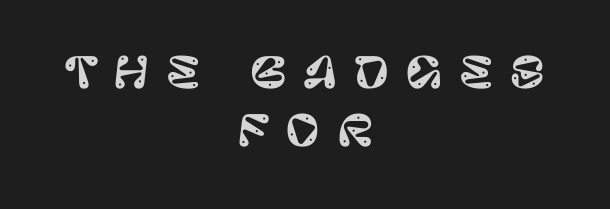
Tracking here is generous; glyphs stand well apart from one another. Quick note: underline off. Leftover space on each line is divided equally before and after the words. Each letter's strokes conclude bluntly, with no projecting serifs.
